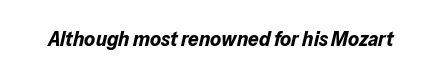
{"italic": "yes", "lean": "right", "slant_degrees": 13, "bold": "yes", "underline": "no", "letter_spacing": "normal", "letter_spacing_em": 0.0, "glyph_px": 21}
